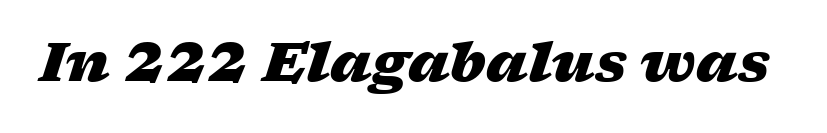
{"italic": "yes", "lean": "right", "slant_degrees": 17, "bold": "yes", "weight": "heavy", "width": "wide", "stroke_contrast": "low", "x_height": "medium", "monospaced": "no", "underline": "no", "letter_spacing": "normal", "letter_spacing_em": 0.0, "glyph_px": 54}
